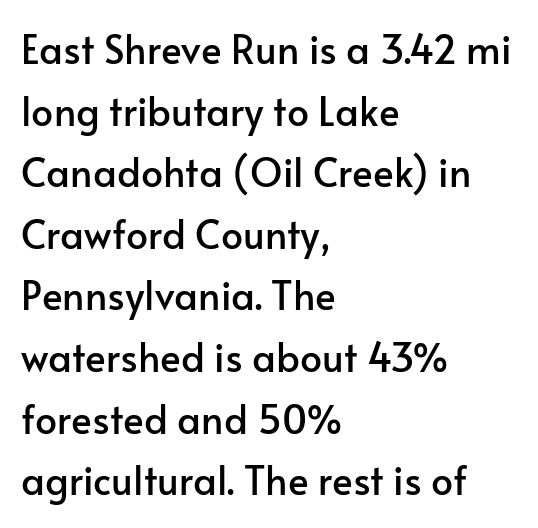
{"serif": "no", "italic": "no", "width": "normal", "stroke_contrast": "low", "x_height": "small", "monospaced": "no", "underline": "no", "align": "left", "line_spacing": "normal", "line_spacing_ratio": 1.58, "letter_spacing": "normal", "letter_spacing_em": 0.0, "glyph_px": 39}
